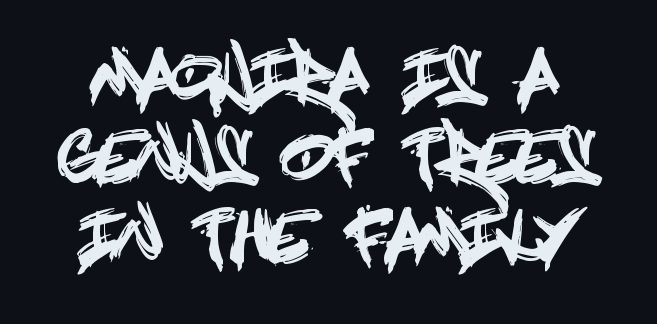
Q: Is the text italic (slanted)? A: Yes.
Q: Is the typeface a serif or a sans-serif typeface? A: Sans-serif.
Q: Is the text underlined? A: No.
Q: Is the spacing between letters normal or unusually wide? A: Normal.
Q: Width (condensed, normal, or wide)? A: Condensed.
Q: x-height? A: Large.
